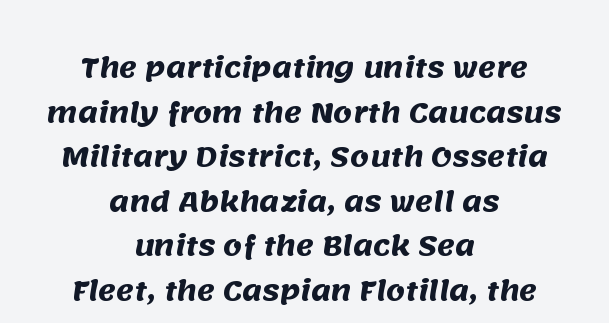
The image shows 27 px bold type; set centered, normal line spacing (1.65x), normal letter spacing, not underlined.
